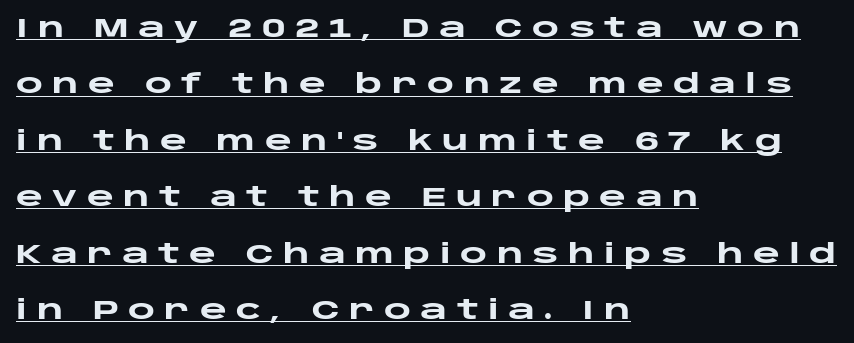
{"italic": "no", "bold": "yes", "underline": "yes", "align": "left", "line_spacing": "loose", "line_spacing_ratio": 2.17, "letter_spacing": "wide", "letter_spacing_em": 0.36, "glyph_px": 26}
